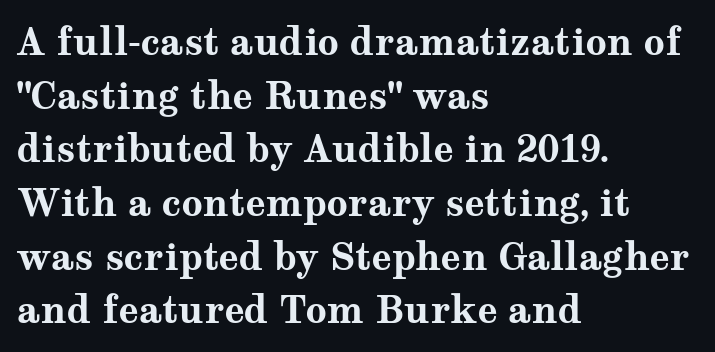
A full-strength bold gives these letters their thick strokes. The type sits square on the baseline with zero lean. Glyph-to-glyph distance matches everyday printed text. Honestly, there is no underline to notice here at all. Do the characters align in a grid? No, the font is proportional.
